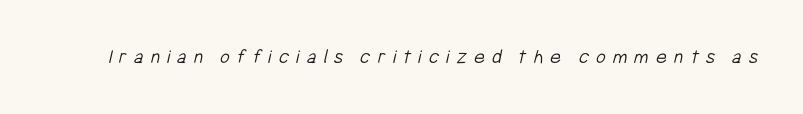
Q: Is the text bold? A: No.
Q: Is the text underlined? A: No.
Q: Is the spacing between letters normal or unusually wide? A: Unusually wide.
